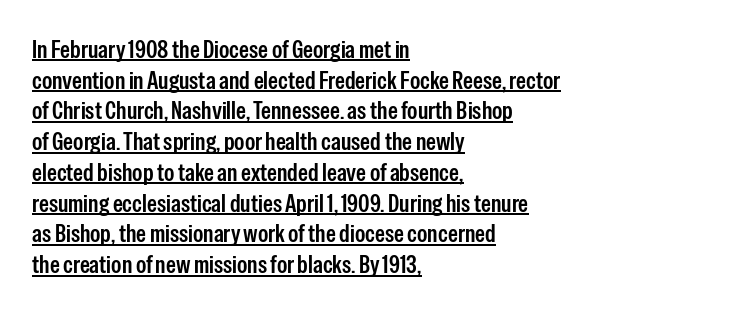
What decoration does the sample have? An underline. Does extra space separate the letters? No, they use regular spacing. The rag falls on the right side of this text block. This is the regular roman posture of the typeface.
